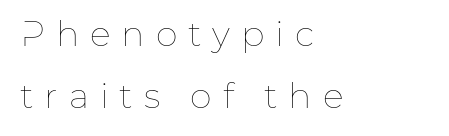
{"italic": "no", "bold": "no", "weight": "thin", "width": "normal", "stroke_contrast": "low", "x_height": "medium", "monospaced": "no", "underline": "no", "align": "left", "line_spacing_ratio": 1.78, "letter_spacing": "wide", "letter_spacing_em": 0.31, "glyph_px": 35}
